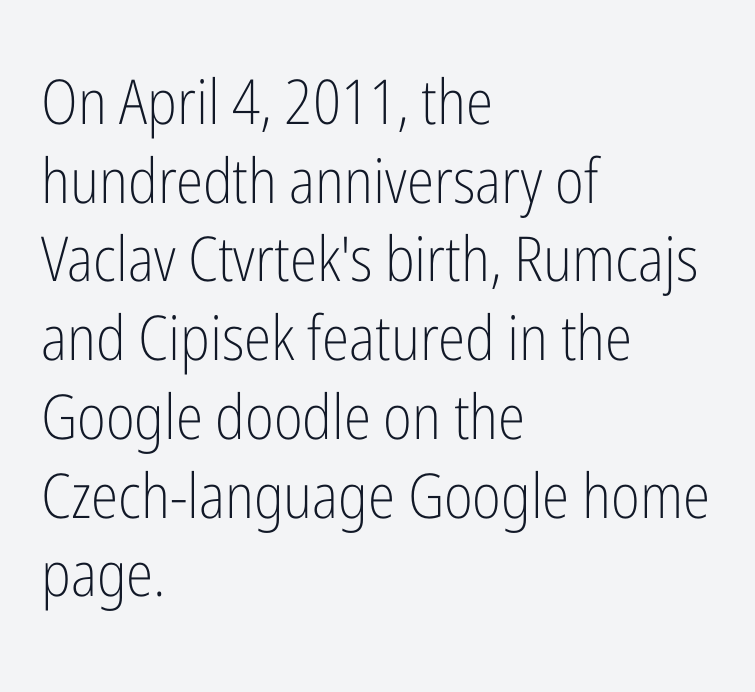
Notice how the passage keeps a crisp vertical edge on the left only. You could not count columns in this text — the font is proportionally spaced. The font sits on the lighter half of the weight spectrum, regular included. The line texture is even and compact thanks to regular tracking.
